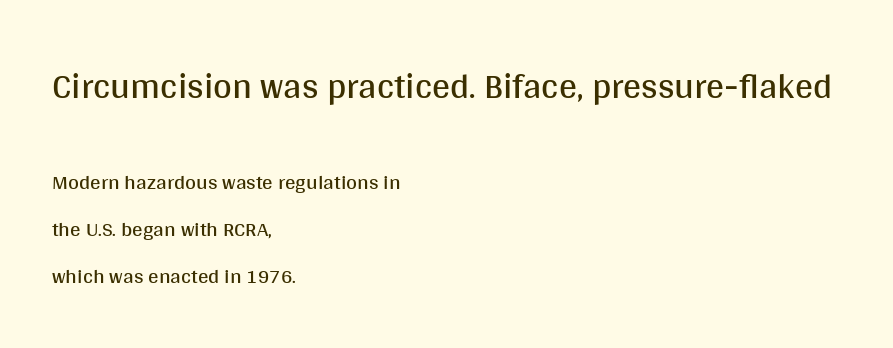
The image shows 36 px regular-weight sans-serif type, upright; set left-aligned, loose line spacing (2.25x), normal letter spacing, not underlined; the first (top) block is 1.71x larger; medium stroke contrast and a large x-height.
